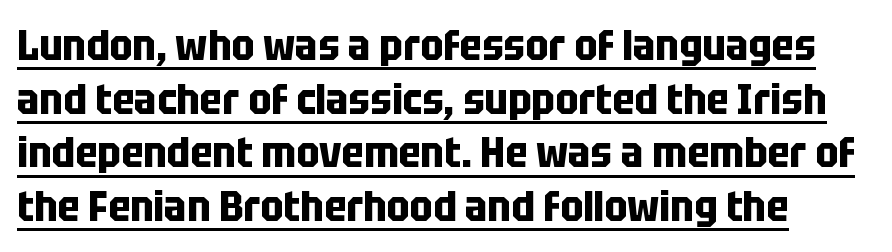
The face used here appears with an underline applied. The characters display no serif detailing; their extremities are plain. Emphasis by weight is at full strength: bold. The leading is moderate, giving the passage an even texture. The axis of the letterforms is exactly vertical.
